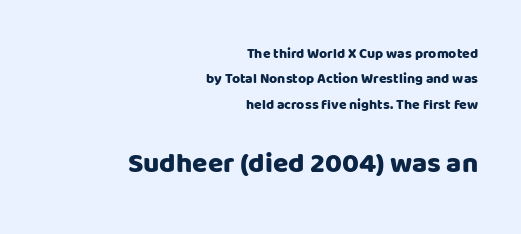
{"serif": "no", "italic": "no", "width": "normal", "stroke_contrast": "low", "x_height": "large", "monospaced": "no", "underline": "no", "align": "right", "line_spacing_ratio": 1.82, "letter_spacing": "normal", "letter_spacing_em": 0.0, "larger_block": "second", "size_ratio": 2.0, "glyph_px": 28}
